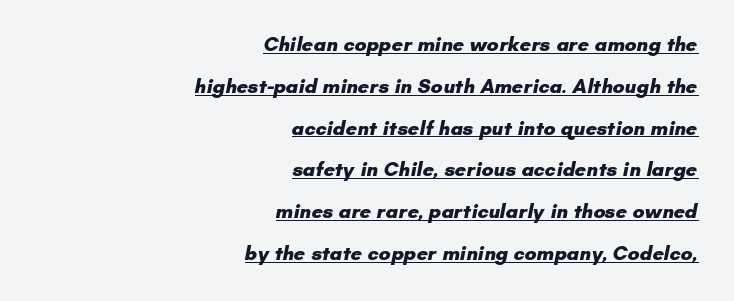
The image shows 20 px bold type; set right-aligned, loose line spacing (2.09x), normal letter spacing, underlined.
